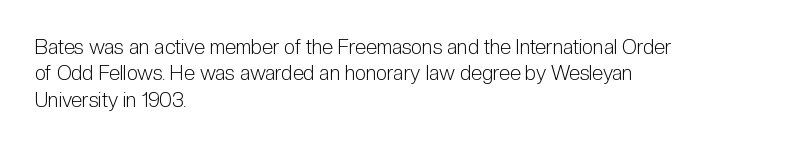
Q: Is the text bold? A: No.
Q: Is the text italic (slanted)? A: No, it is upright.
Q: Is the text underlined? A: No.
Q: How is the paragraph aligned? A: Left-aligned.
Q: Is the spacing between letters normal or unusually wide? A: Normal.
Q: Is the spacing between lines tight, normal or loose? A: Normal.
